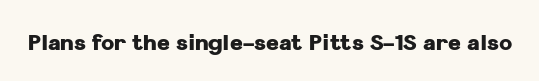
The image shows 22 px bold type, upright; set normal letter spacing, not underlined.
